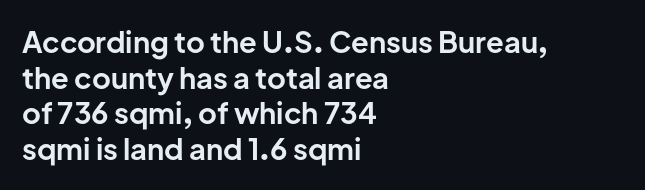
Q: Is the text bold? A: Yes.
Q: Is the text italic (slanted)? A: No, it is upright.
Q: Is the typeface a serif or a sans-serif typeface? A: Sans-serif.
Q: Is the text underlined? A: No.
Q: How is the paragraph aligned? A: Left-aligned.
Q: Is the spacing between letters normal or unusually wide? A: Normal.
Q: Width (condensed, normal, or wide)? A: Normal.
Q: Stroke contrast? A: Low.
Q: x-height? A: Medium.
Q: Monospaced? A: No.
